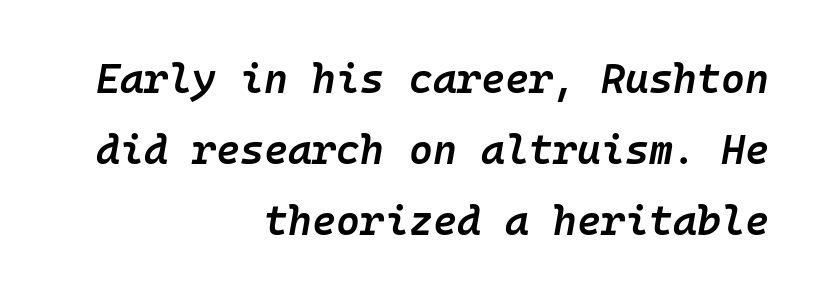
Q: Is the text bold? A: Semi-bold.
Q: Is the text italic (slanted)? A: Yes, it leans right by about 10 degrees.
Q: Is the text underlined? A: No.
Q: How is the paragraph aligned? A: Right-aligned.
Q: Is the spacing between letters normal or unusually wide? A: Normal.
Q: Width (condensed, normal, or wide)? A: Normal.
Q: Stroke contrast? A: Low.
Q: x-height? A: Medium.
Q: Monospaced? A: Yes.
